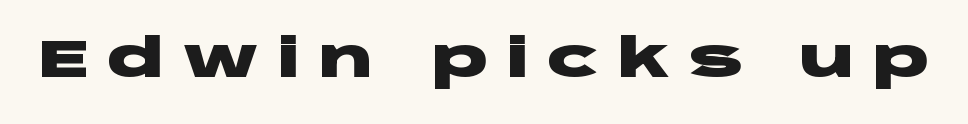
Q: Is the text bold? A: Yes.
Q: Is the text italic (slanted)? A: No, it is upright.
Q: Is the typeface a serif or a sans-serif typeface? A: Sans-serif.
Q: Is the text underlined? A: No.
Q: Is the spacing between letters normal or unusually wide? A: Unusually wide.
Q: Width (condensed, normal, or wide)? A: Wide.
Q: Stroke contrast? A: Low.
Q: x-height? A: Large.
Q: Monospaced? A: No.
